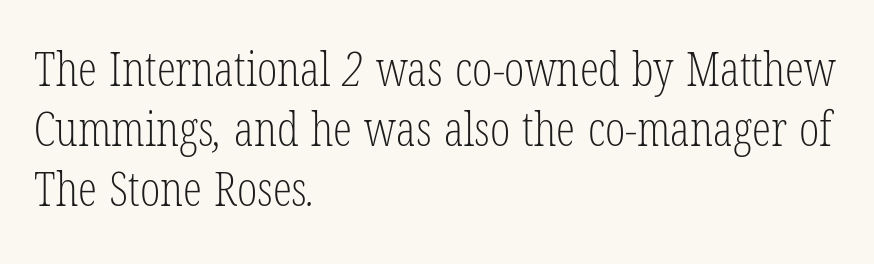
Q: Is the text bold? A: No.
Q: Is the typeface a serif or a sans-serif typeface? A: Serif.
Q: Is the text underlined? A: No.
Q: How is the paragraph aligned? A: Left-aligned.
Q: Is the spacing between letters normal or unusually wide? A: Normal.
Q: Is the spacing between lines tight, normal or loose? A: Normal.
Q: Width (condensed, normal, or wide)? A: Condensed.
Q: Stroke contrast? A: Low.
Q: x-height? A: Medium.
Q: Monospaced? A: No.
